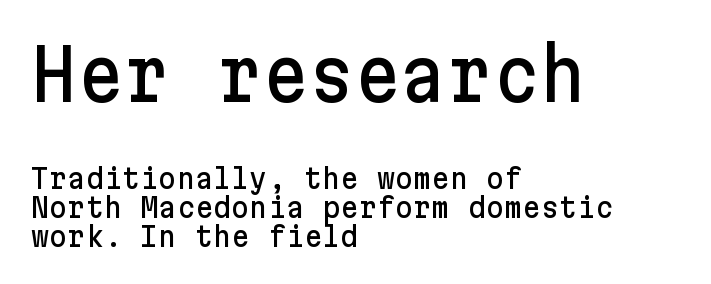
The image shows 71 px sans-serif type, upright; set left-aligned, tight line spacing (1.03x), normal letter spacing, not underlined; the first (top) block is 2.54x larger; low stroke contrast and a medium x-height.
